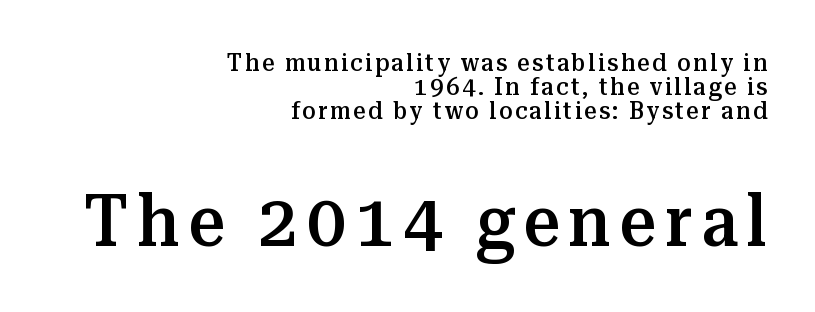
The later block is typeset at a bigger size than the earlier block. Is there any slant? The stems are plumb. These words are printed semibold, heavier than regular yet not bold. Bare-footed words on every line. Font category for this specimen: serif. Proportional: the letters do not fall into vertical columns.
